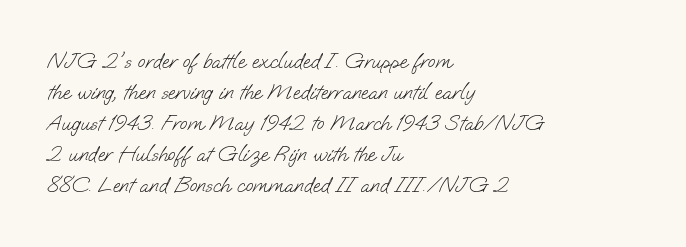
{"bold": "no", "underline": "no", "align": "left", "line_spacing": "normal", "line_spacing_ratio": 1.41, "letter_spacing": "normal", "letter_spacing_em": 0.0, "glyph_px": 22}
